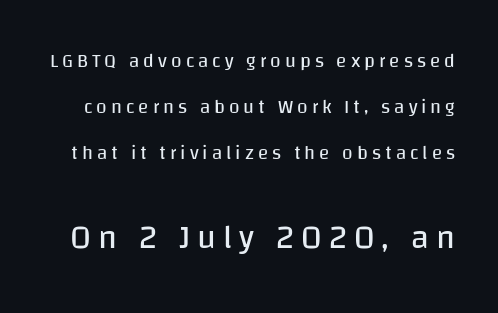
Q: Is the text bold? A: No.
Q: Is the text italic (slanted)? A: No, it is upright.
Q: Is the typeface a serif or a sans-serif typeface? A: Sans-serif.
Q: Is the text underlined? A: No.
Q: Is the spacing between letters normal or unusually wide? A: Unusually wide.
Q: Is the spacing between lines tight, normal or loose? A: Loose.
Q: Which block of text is set in a larger size, the first (top) or the second (bottom)? A: The second (bottom) one.
Q: Width (condensed, normal, or wide)? A: Normal.
Q: Stroke contrast? A: Low.
Q: x-height? A: Large.
Q: Monospaced? A: No.
